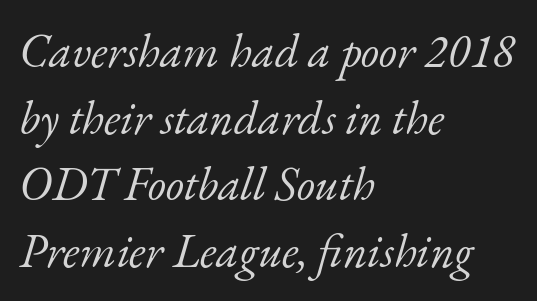
{"serif": "yes", "italic": "yes", "lean": "right", "slant_degrees": 17, "bold": "no", "weight": "light", "width": "normal", "stroke_contrast": "low", "x_height": "small", "monospaced": "no", "underline": "no", "align": "left", "line_spacing": "normal", "line_spacing_ratio": 1.42, "letter_spacing": "normal", "letter_spacing_em": 0.0, "glyph_px": 47}
